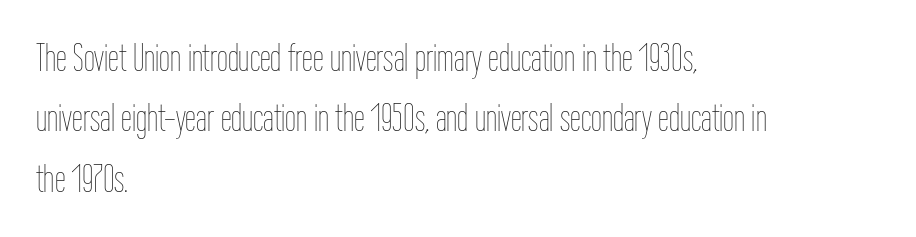
{"italic": "no", "bold": "no", "weight": "thin", "width": "condensed", "stroke_contrast": "low", "x_height": "medium", "monospaced": "no", "underline": "no", "align": "left", "line_spacing": "normal", "line_spacing_ratio": 1.55, "letter_spacing": "normal", "letter_spacing_em": 0.0, "glyph_px": 39}
